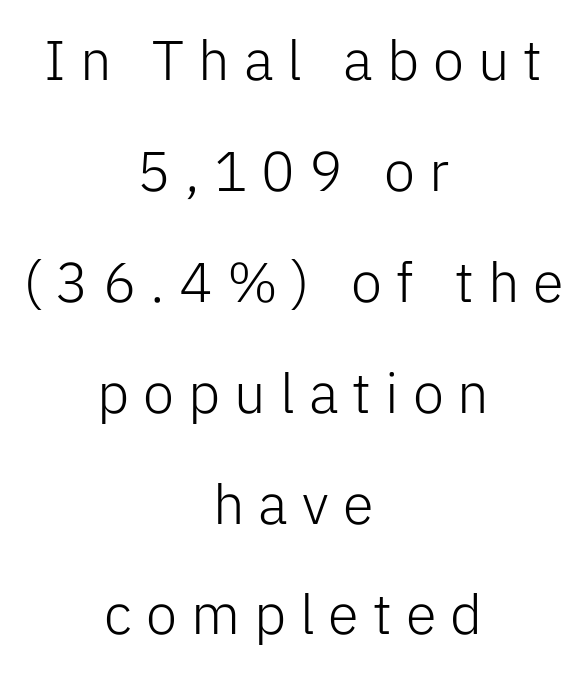
{"serif": "no", "italic": "no", "bold": "no", "weight": "light", "width": "normal", "stroke_contrast": "low", "x_height": "medium", "monospaced": "no", "underline": "no", "align": "center", "line_spacing": "loose", "line_spacing_ratio": 1.98, "letter_spacing": "wide", "letter_spacing_em": 0.25, "glyph_px": 56}
